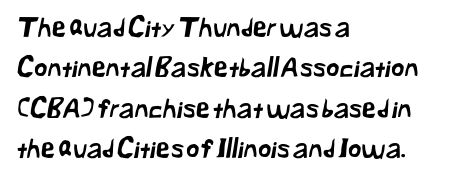
{"underline": "no", "align": "left", "line_spacing": "normal", "line_spacing_ratio": 1.55, "letter_spacing": "normal", "letter_spacing_em": 0.0, "glyph_px": 26}
